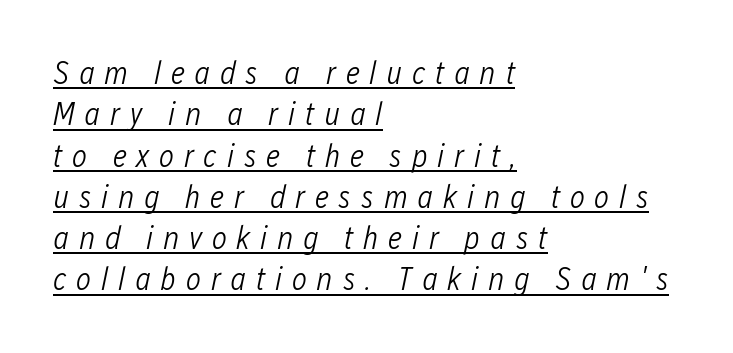
{"italic": "yes", "lean": "right", "slant_degrees": 12, "bold": "no", "weight": "light", "width": "condensed", "stroke_contrast": "low", "x_height": "medium", "monospaced": "no", "underline": "yes", "align": "left", "line_spacing": "normal", "line_spacing_ratio": 1.29, "letter_spacing": "wide", "letter_spacing_em": 0.3, "glyph_px": 32}
